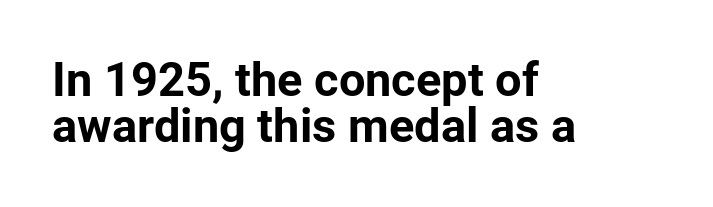
{"serif": "no", "italic": "no", "bold": "yes", "weight": "bold", "width": "normal", "stroke_contrast": "low", "x_height": "medium", "monospaced": "no", "underline": "no", "align": "left", "line_spacing": "tight", "line_spacing_ratio": 0.98, "letter_spacing": "normal", "letter_spacing_em": 0.0, "glyph_px": 47}
